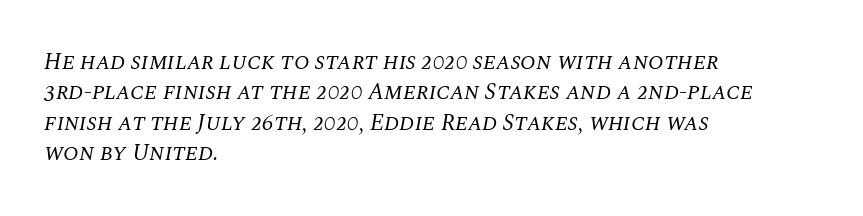
Does the leading feel generous? No, just average. Typeset ragged right — the left edge is the straight one. These lines keep a tight, regular rhythm from letter to letter. Characters are canted at an angle relative to the baseline's perpendicular. Words float on clear page, feet unadorned.
